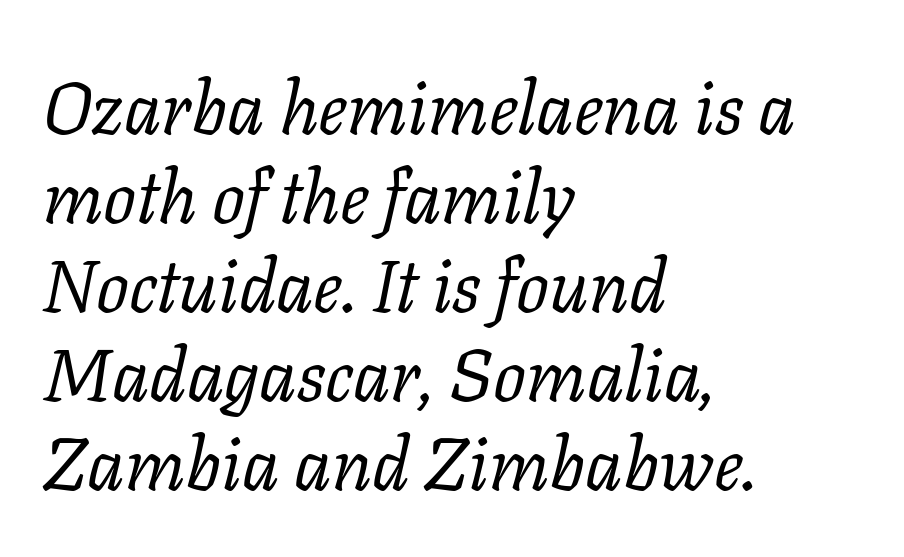
If you drew a line through each stem, it would be angled. The string is rendered with underlining switched off. The weight would be labelled regular, book, light, or lighter still. Does extra space separate the letters? No, they use regular spacing. These lines are rendered in a variable-pitch font. This rendering uses left alignment, leaving the right contour irregular.
